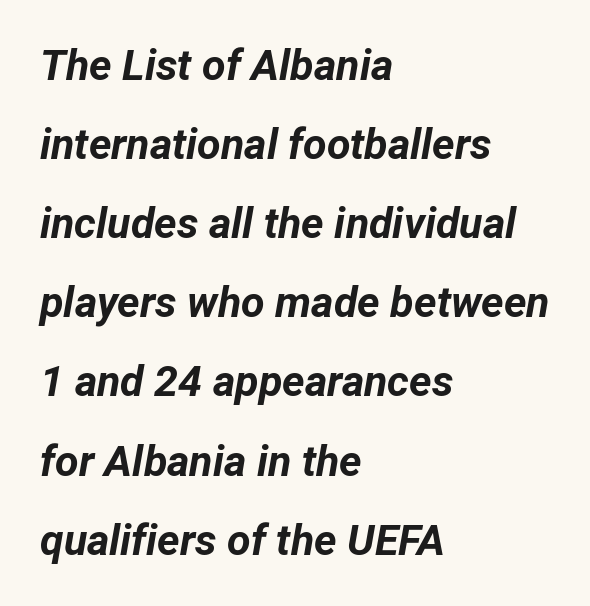
{"italic": "yes", "lean": "right", "slant_degrees": 12, "bold": "yes", "weight": "bold", "width": "normal", "stroke_contrast": "low", "x_height": "medium", "monospaced": "no", "underline": "no", "align": "left", "line_spacing_ratio": 1.84, "letter_spacing": "normal", "letter_spacing_em": 0.0, "glyph_px": 43}
